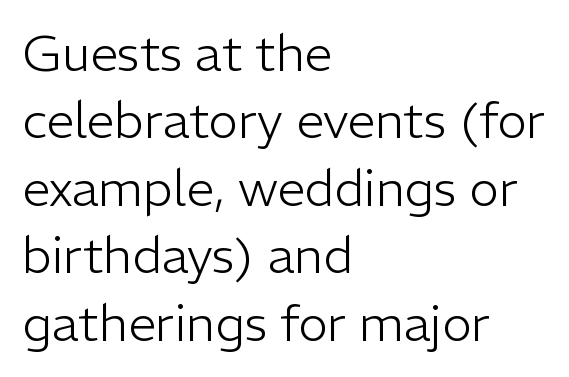
Summary of weight: not heavy and not bold. Grotesque or geometric, the face here clearly has no serifs. Rendered with straight, roman letterforms. The typesetter chose a ragged-right arrangement here. Inter-character spacing is left at the font's built-in metrics. This sample has the flowing, uneven cadence of proportional lettering.
